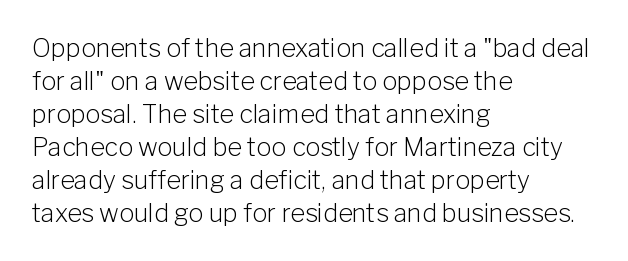
The setting favours the left margin, as ordinary paragraphs usually do. The letters stand upright; this is a roman face. Does the leading feel generous? No, just average. The passage shown has conventional tracking throughout. Each stroke keeps to a modest, everyday thickness or less.
